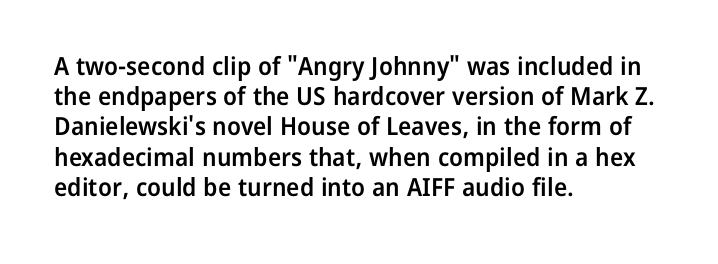
Posture: straight, roman, zero tilt. Unmarked baselines from the first word to the last. Spacing between characters is what you'd get straight out of the box. The face used here is a semibold: visibly heavier than regular, lighter than bold.
